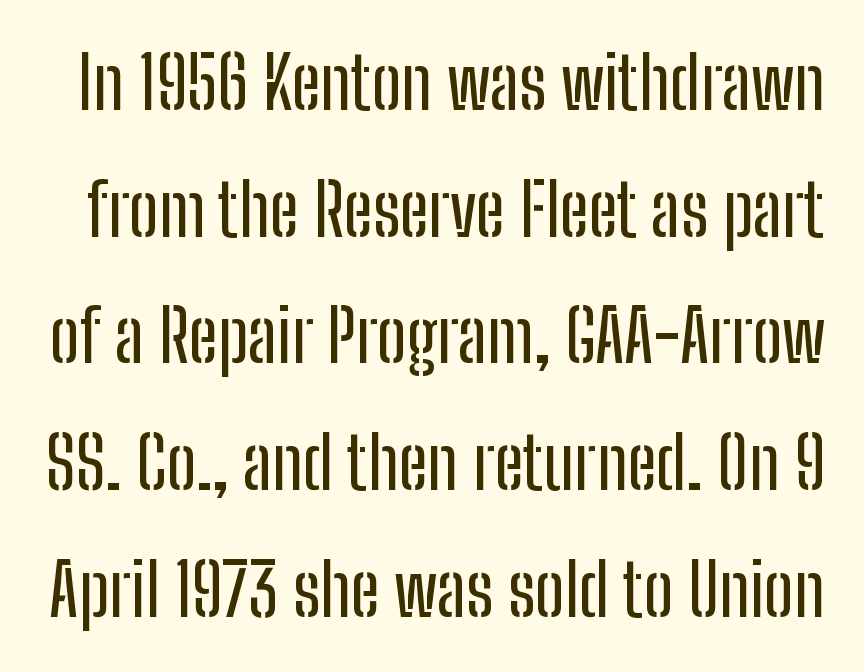
The letterforms sit shoulder to shoulder at normal distance. The font's upright variant was chosen for this text. The letters advance in unequal steps, a hallmark of proportional type. Is this a sans? Yes — the strokes have no serifs. Has an underline been added? It has not.
